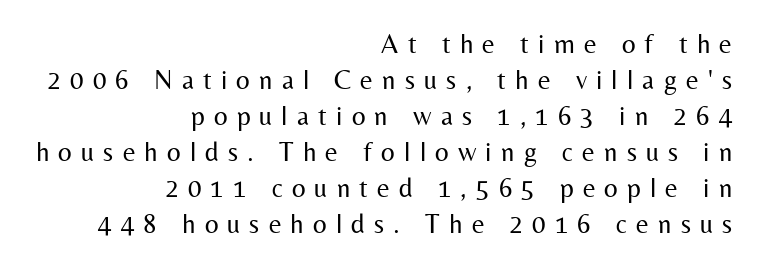
Quick note: not italic, upright. All the whitespace from short lines collects on the left. The space between consecutive lines is moderate. The string is rendered with underlining switched off. Display-style spreading of the glyphs; the letterfit is very open. Counters stay open thanks to moderate or lighter strokes.
